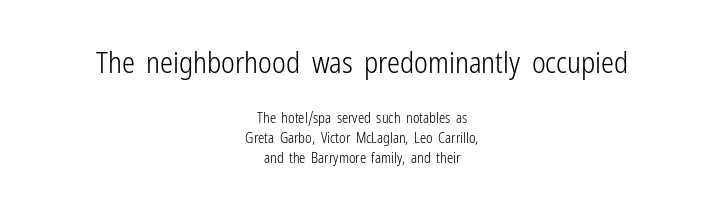
The image shows 29 px light, condensed sans-serif type, upright; set centered, normal line spacing (1.46x), normal letter spacing, not underlined; the first (top) block is 2.07x larger; low stroke contrast and a medium x-height.
